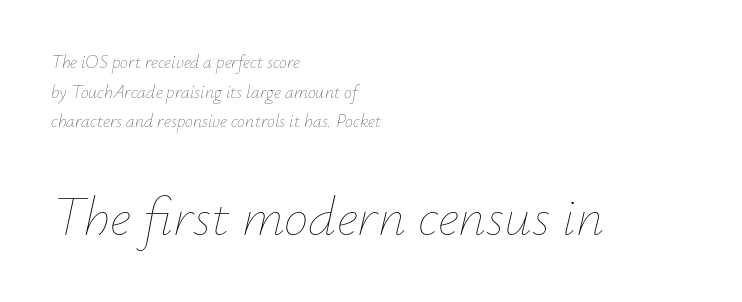
The image shows 55 px thin type, italic (leaning right); set left-aligned, normal line spacing (1.64x), normal letter spacing, not underlined; the second (bottom) block is 3.06x larger; low stroke contrast and a small x-height.
